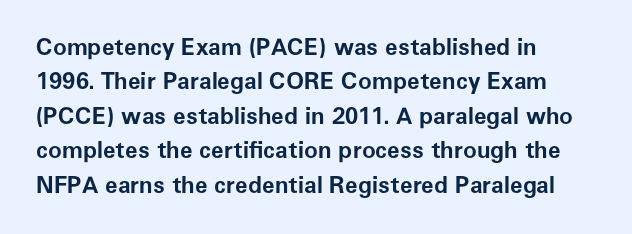
Q: Is the text bold? A: Yes.
Q: Is the text italic (slanted)? A: No, it is upright.
Q: Is the text underlined? A: No.
Q: How is the paragraph aligned? A: Left-aligned.
Q: Is the spacing between letters normal or unusually wide? A: Normal.
Q: Is the spacing between lines tight, normal or loose? A: Normal.
